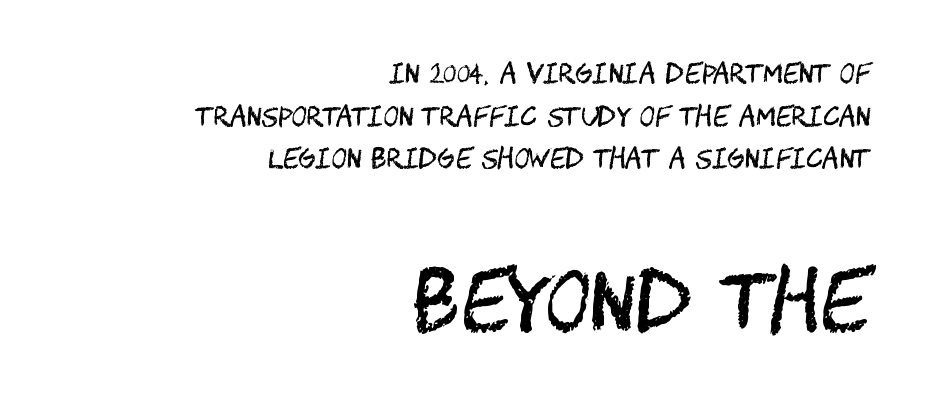
Q: Is the text bold? A: No.
Q: Is the text italic (slanted)? A: No, it is upright.
Q: Is the typeface a serif or a sans-serif typeface? A: Sans-serif.
Q: Is the text underlined? A: No.
Q: How is the paragraph aligned? A: Right-aligned.
Q: Is the spacing between letters normal or unusually wide? A: Normal.
Q: Is the spacing between lines tight, normal or loose? A: Normal.
Q: Which block of text is set in a larger size, the first (top) or the second (bottom)? A: The second (bottom) one.
Q: Width (condensed, normal, or wide)? A: Condensed.
Q: Stroke contrast? A: Medium.
Q: x-height? A: Large.
